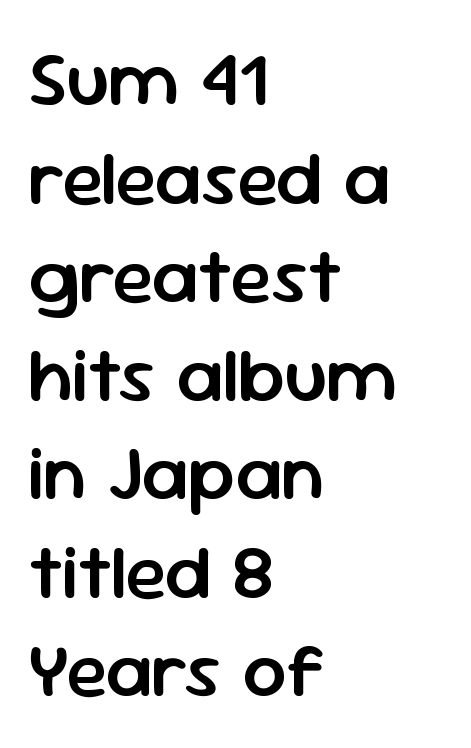
The image shows 77 px semibold sans-serif type, upright; set left-aligned, normal line spacing (1.28x), normal letter spacing, not underlined; low stroke contrast and a medium x-height.
